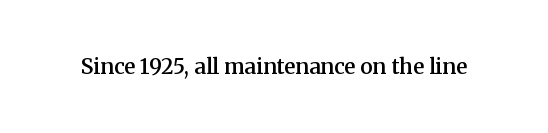
Typesetter's note: demi weight, one step under bold. The specimen omits any rule beneath the text block's lines. Is there any slant? The stems are plumb. Does extra space separate the letters? No, they use regular spacing.
